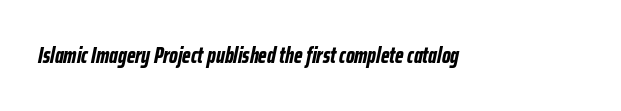
The image shows 22 px bold type, italic (leaning right); set normal letter spacing, not underlined.
